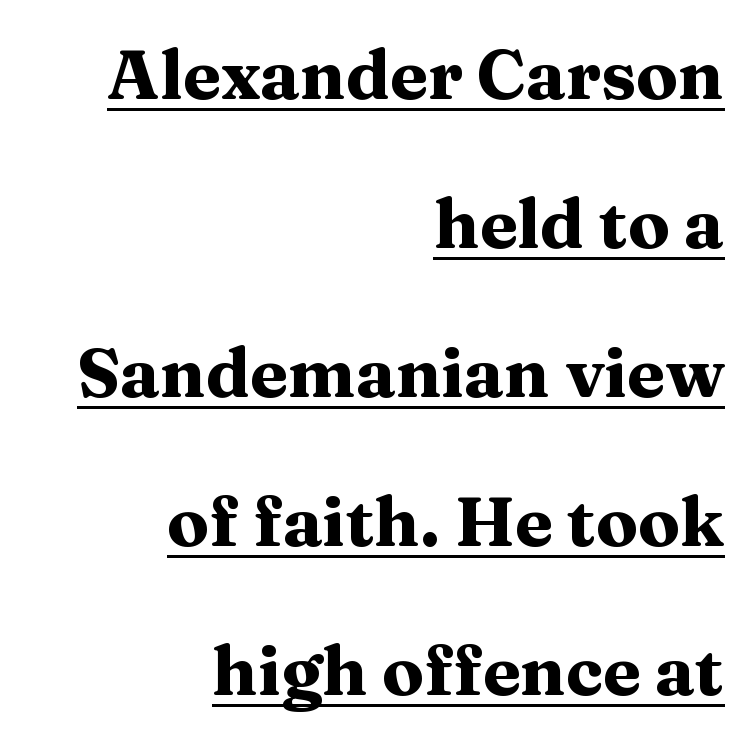
Q: Is the text bold? A: Yes.
Q: Is the text italic (slanted)? A: No, it is upright.
Q: Is the typeface a serif or a sans-serif typeface? A: Serif.
Q: Is the text underlined? A: Yes.
Q: How is the paragraph aligned? A: Right-aligned.
Q: Is the spacing between letters normal or unusually wide? A: Normal.
Q: Is the spacing between lines tight, normal or loose? A: Loose.
Q: Width (condensed, normal, or wide)? A: Wide.
Q: Stroke contrast? A: Medium.
Q: x-height? A: Medium.
Q: Monospaced? A: No.
